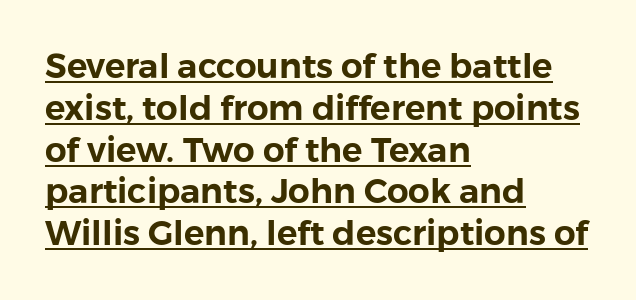
Q: Is the text italic (slanted)? A: No, it is upright.
Q: Is the typeface a serif or a sans-serif typeface? A: Sans-serif.
Q: Is the text underlined? A: Yes.
Q: How is the paragraph aligned? A: Left-aligned.
Q: Is the spacing between letters normal or unusually wide? A: Normal.
Q: Width (condensed, normal, or wide)? A: Normal.
Q: Stroke contrast? A: Low.
Q: x-height? A: Medium.
Q: Monospaced? A: No.
